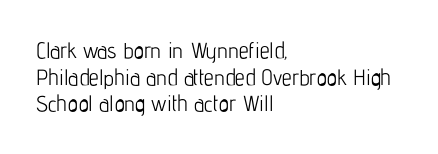
{"italic": "no", "bold": "no", "underline": "no", "align": "left", "line_spacing_ratio": 1.21, "letter_spacing": "normal", "letter_spacing_em": 0.0, "glyph_px": 22}
